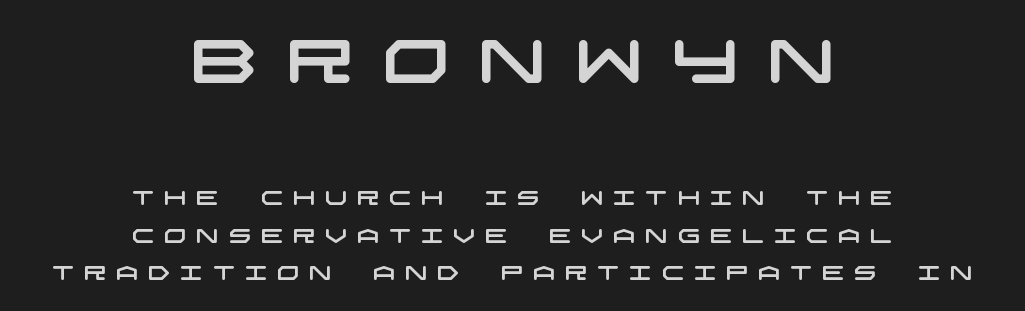
{"serif": "no", "width": "wide", "stroke_contrast": "low", "x_height": "large", "underline": "no", "align": "center", "line_spacing_ratio": 1.87, "letter_spacing": "wide", "letter_spacing_em": 0.47, "larger_block": "first", "size_ratio": 3.0, "glyph_px": 60}
